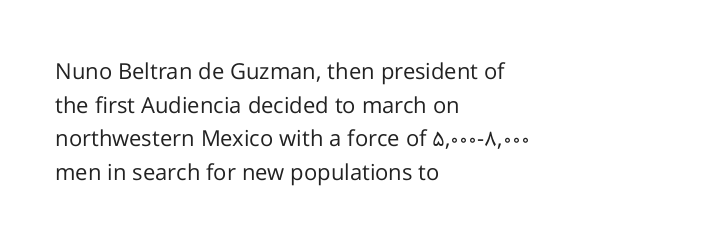
The image shows 22 px text type, upright; set left-aligned, normal line spacing (1.53x), normal letter spacing, not underlined.
